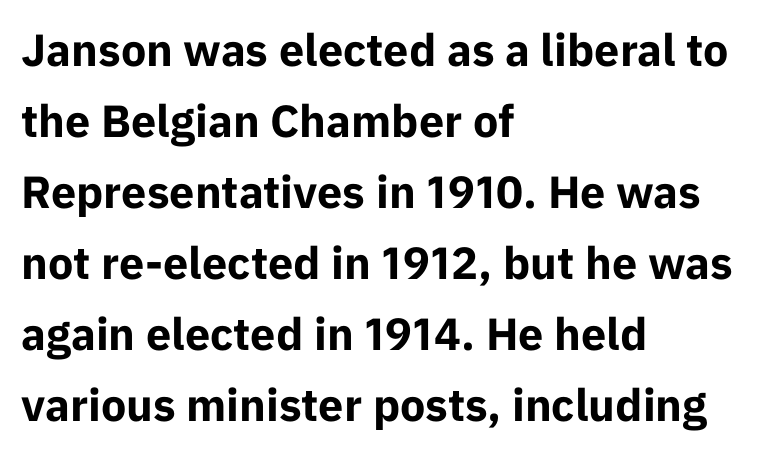
Q: Is the text bold? A: Yes.
Q: Is the text italic (slanted)? A: No, it is upright.
Q: Is the typeface a serif or a sans-serif typeface? A: Sans-serif.
Q: Is the text underlined? A: No.
Q: How is the paragraph aligned? A: Left-aligned.
Q: Is the spacing between letters normal or unusually wide? A: Normal.
Q: Is the spacing between lines tight, normal or loose? A: Normal.
Q: Width (condensed, normal, or wide)? A: Normal.
Q: Stroke contrast? A: Low.
Q: x-height? A: Medium.
Q: Monospaced? A: No.
